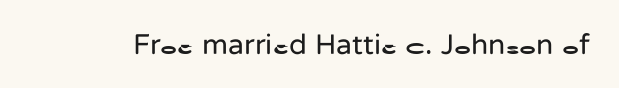
Q: Is the text bold? A: No.
Q: Is the text italic (slanted)? A: No, it is upright.
Q: Is the typeface a serif or a sans-serif typeface? A: Sans-serif.
Q: Is the text underlined? A: No.
Q: Is the spacing between letters normal or unusually wide? A: Normal.
Q: Width (condensed, normal, or wide)? A: Normal.
Q: Stroke contrast? A: Low.
Q: x-height? A: Medium.
Q: Monospaced? A: No.
